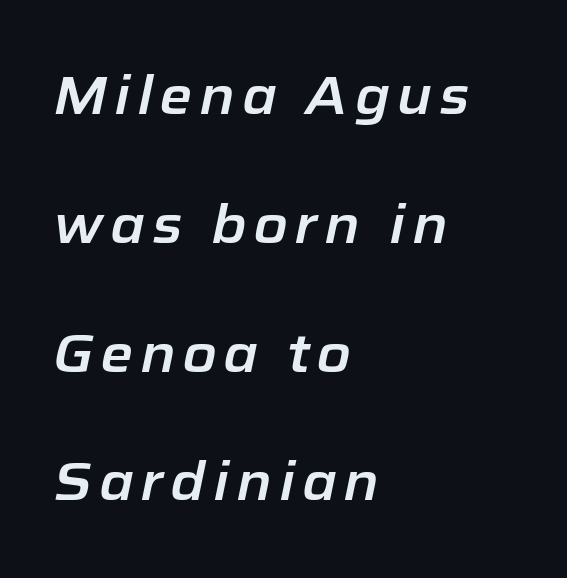
The image shows 53 px text type, italic (leaning right); set left-aligned, loose line spacing (2.43x), not underlined; low stroke contrast and a medium x-height.
